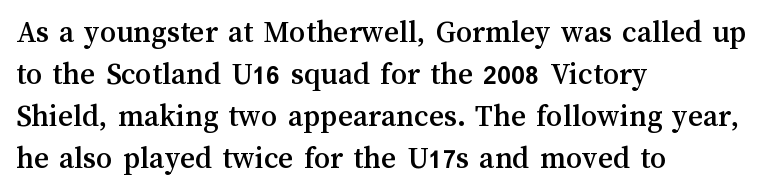
The image shows 32 px text type, upright; set left-aligned, normal line spacing (1.31x), normal letter spacing, not underlined; medium stroke contrast and a medium x-height.
